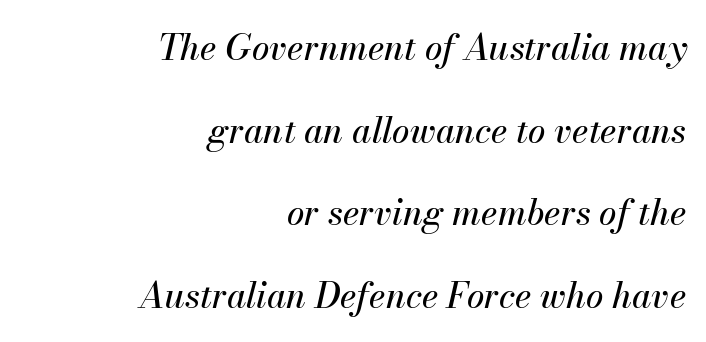
The image shows 35 px text type, italic (leaning right); set right-aligned, loose line spacing (2.36x), normal letter spacing, not underlined; medium stroke contrast and a small x-height.
